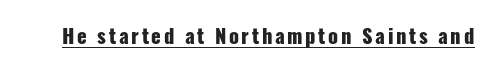
The image shows 20 px bold type, upright; set underlined.
